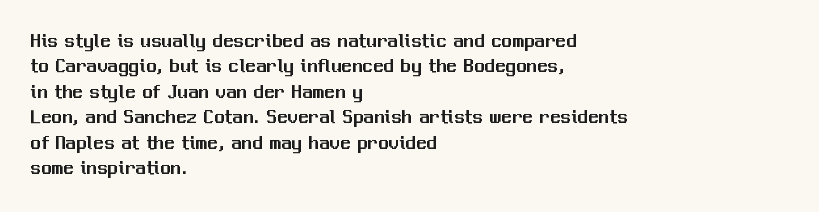
The image shows 21 px text type, upright; set left-aligned, line spacing 1.21x, normal letter spacing, not underlined.
